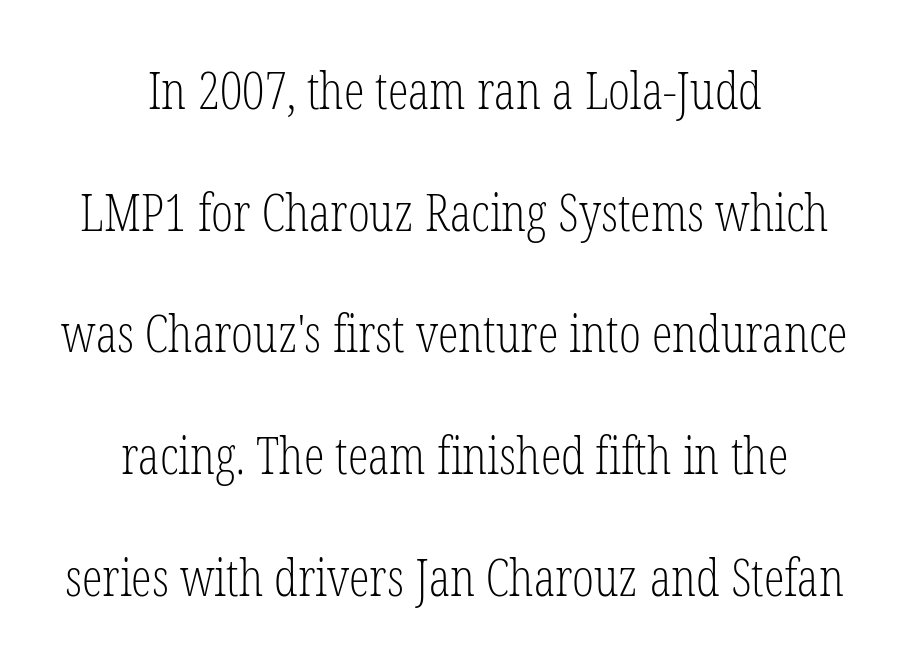
Q: Is the text bold? A: No.
Q: Is the text italic (slanted)? A: No, it is upright.
Q: Is the typeface a serif or a sans-serif typeface? A: Serif.
Q: Is the text underlined? A: No.
Q: How is the paragraph aligned? A: Centered.
Q: Is the spacing between letters normal or unusually wide? A: Normal.
Q: Is the spacing between lines tight, normal or loose? A: Loose.
Q: Width (condensed, normal, or wide)? A: Condensed.
Q: Stroke contrast? A: Low.
Q: x-height? A: Medium.
Q: Monospaced? A: No.
